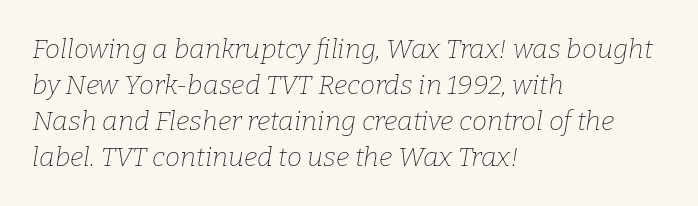
{"italic": "yes", "lean": "right", "slant_degrees": 9, "bold": "no", "underline": "no", "align": "left", "line_spacing": "normal", "line_spacing_ratio": 1.33, "letter_spacing": "normal", "letter_spacing_em": 0.0, "glyph_px": 27}
